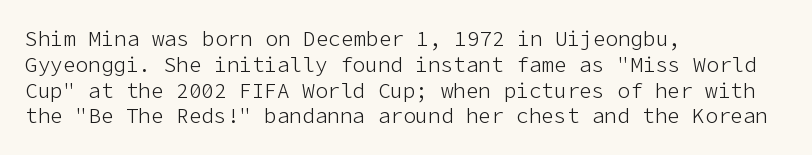
{"italic": "no", "bold": "no", "underline": "no", "align": "left", "line_spacing_ratio": 1.23, "letter_spacing": "normal", "letter_spacing_em": 0.0, "glyph_px": 21}
